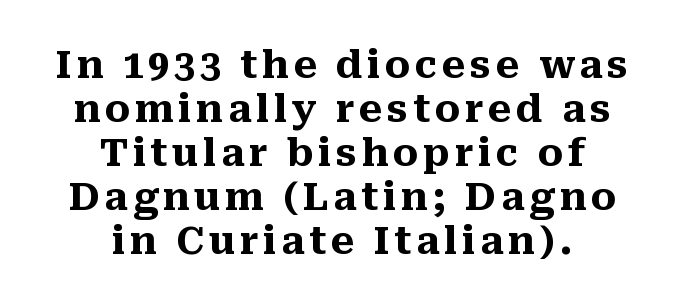
The passage shown is typed in a proportional face where columns would drift. Does the weight exceed regular? Yes, all the way to bold. Beneath every word, the page is bare. Is this a sans? No — the strokes have serifs. The font's upright variant was chosen for this text. These lines stack symmetrically, like a column narrowing and widening about its center.
